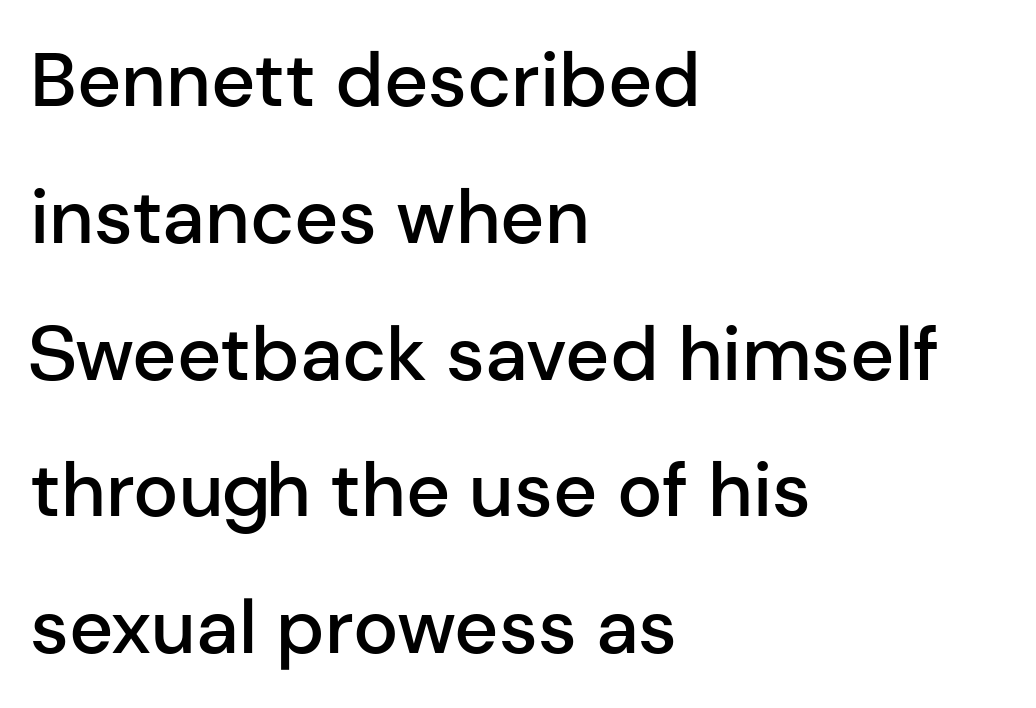
{"serif": "no", "italic": "no", "bold": "semi", "weight": "semibold", "width": "normal", "stroke_contrast": "low", "x_height": "medium", "monospaced": "no", "underline": "no", "align": "left", "line_spacing_ratio": 1.8, "letter_spacing": "normal", "letter_spacing_em": 0.0, "glyph_px": 76}
